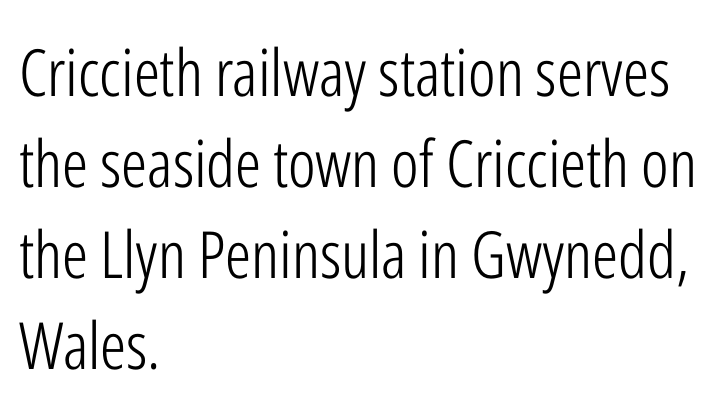
Q: Is the text bold? A: No.
Q: Is the text italic (slanted)? A: No, it is upright.
Q: Is the typeface a serif or a sans-serif typeface? A: Sans-serif.
Q: Is the text underlined? A: No.
Q: How is the paragraph aligned? A: Left-aligned.
Q: Is the spacing between letters normal or unusually wide? A: Normal.
Q: Is the spacing between lines tight, normal or loose? A: Normal.
Q: Width (condensed, normal, or wide)? A: Condensed.
Q: Stroke contrast? A: Low.
Q: x-height? A: Medium.
Q: Monospaced? A: No.
